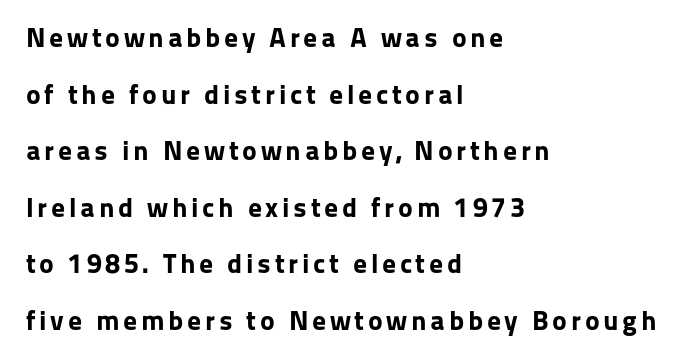
The image shows 28 px bold sans-serif type, upright; set left-aligned, loose line spacing (2.02x), not underlined; low stroke contrast and a medium x-height.
